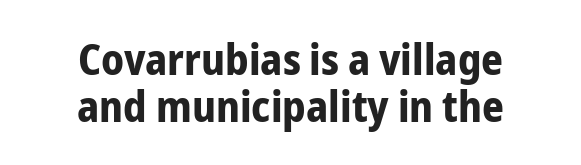
Looks like regular typesetting: each glyph gets only the width it needs. The specimen omits any rule beneath the text block's lines. Very little white space separates one row of letters from the next. Typeset on center — no edge is straight.
